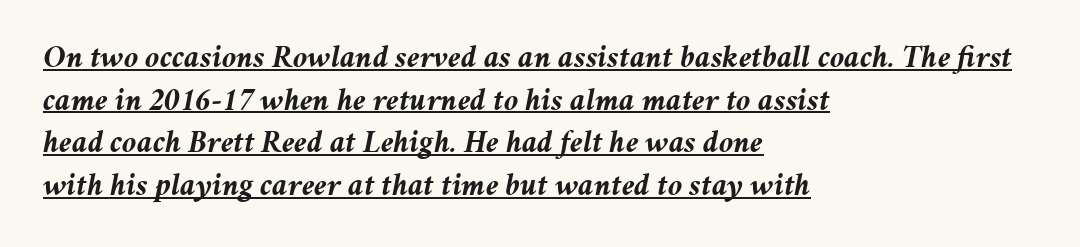
The image shows 32 px semibold type, italic (leaning right); set left-aligned, normal line spacing (1.33x), normal letter spacing, underlined; medium stroke contrast and a medium x-height.
